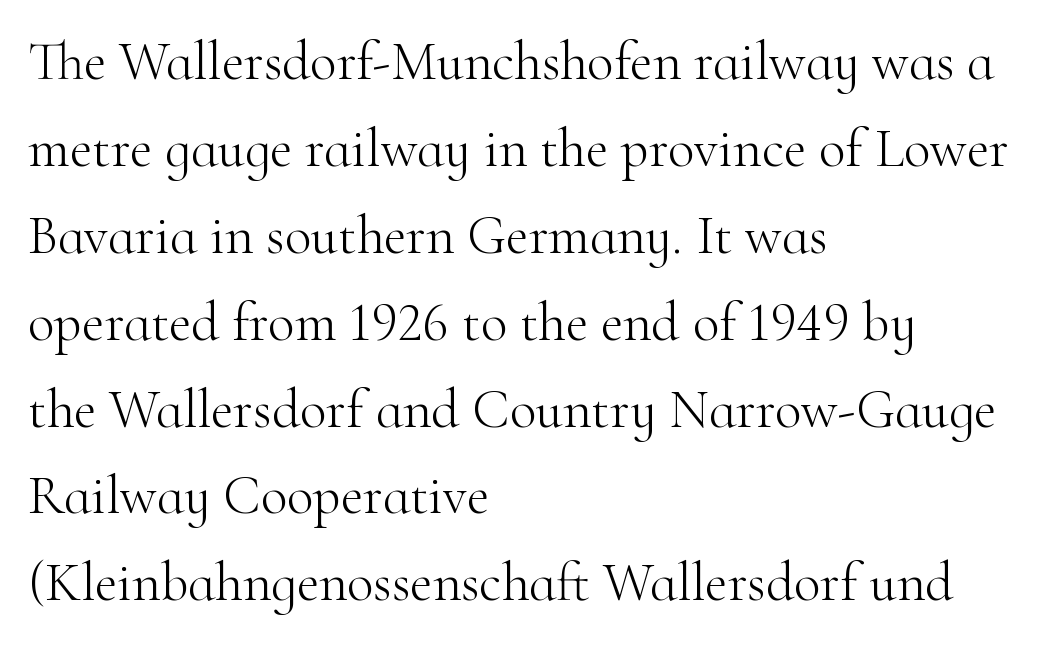
The image shows 55 px light serif type, upright; set left-aligned, normal line spacing (1.58x), normal letter spacing, not underlined; high stroke contrast and a small x-height.
